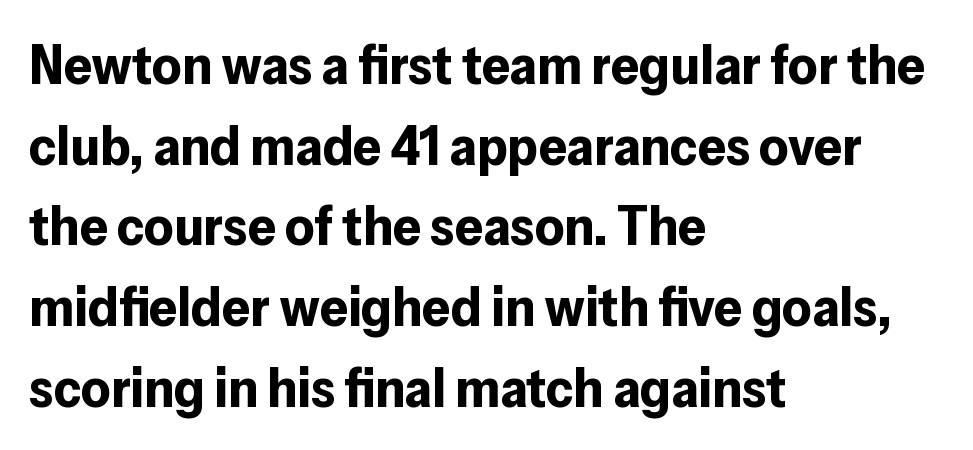
{"serif": "no", "italic": "no", "bold": "yes", "weight": "bold", "width": "normal", "stroke_contrast": "low", "x_height": "medium", "monospaced": "no", "underline": "no", "align": "left", "line_spacing": "normal", "line_spacing_ratio": 1.44, "letter_spacing": "normal", "letter_spacing_em": 0.0, "glyph_px": 56}
